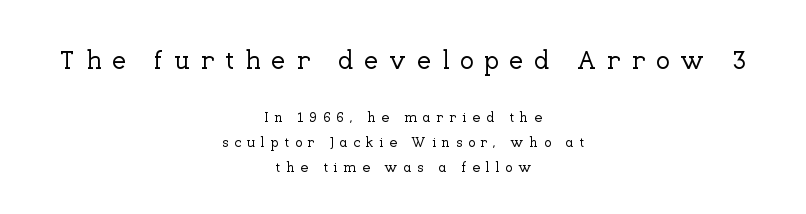
{"italic": "no", "underline": "no", "align": "center", "line_spacing_ratio": 1.8, "letter_spacing": "wide", "letter_spacing_em": 0.4, "larger_block": "first", "size_ratio": 1.86, "glyph_px": 26}
